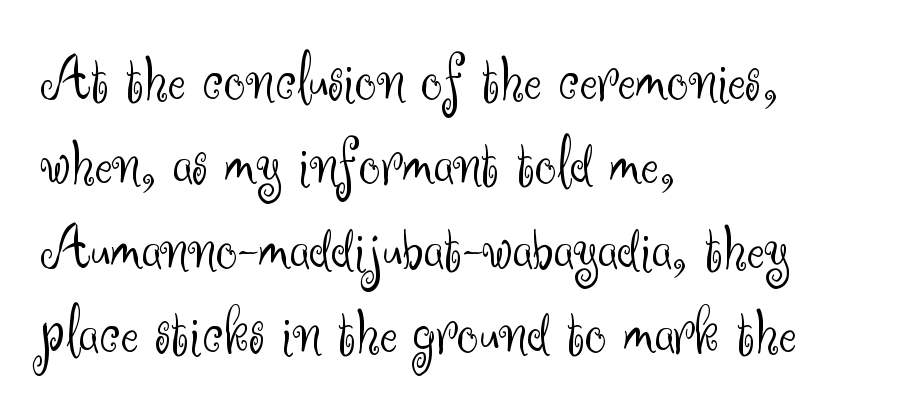
{"serif": "no", "italic": "no", "bold": "no", "weight": "light", "width": "normal", "stroke_contrast": "medium", "x_height": "small", "monospaced": "no", "underline": "no", "align": "left", "line_spacing": "normal", "line_spacing_ratio": 1.26, "letter_spacing": "normal", "letter_spacing_em": 0.0, "glyph_px": 67}
